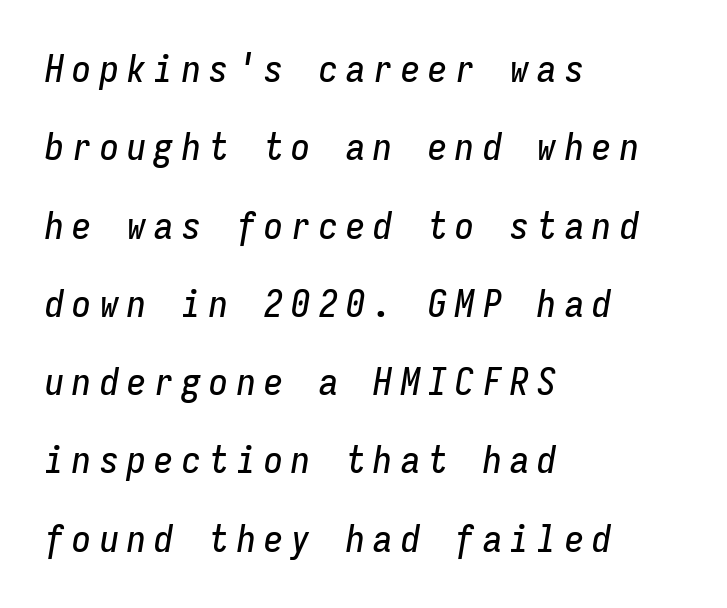
Q: Is the text italic (slanted)? A: Yes, it leans right by about 9 degrees.
Q: Is the text underlined? A: No.
Q: How is the paragraph aligned? A: Left-aligned.
Q: Is the spacing between letters normal or unusually wide? A: Unusually wide.
Q: Is the spacing between lines tight, normal or loose? A: Loose.
Q: Width (condensed, normal, or wide)? A: Condensed.
Q: Stroke contrast? A: Low.
Q: x-height? A: Medium.
Q: Monospaced? A: Yes.
